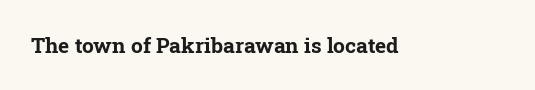
The image shows 21 px bold type, upright; set normal letter spacing, not underlined.
